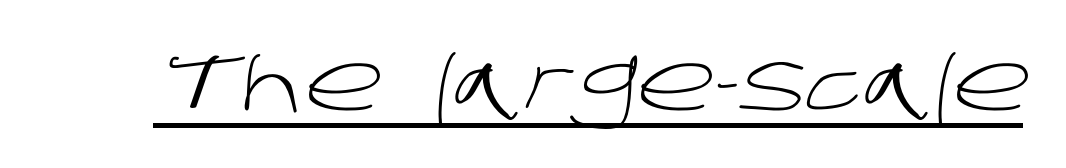
Q: Is the text bold? A: No.
Q: Is the typeface a serif or a sans-serif typeface? A: Sans-serif.
Q: Is the text underlined? A: Yes.
Q: Is the spacing between letters normal or unusually wide? A: Normal.
Q: Width (condensed, normal, or wide)? A: Normal.
Q: Stroke contrast? A: Low.
Q: x-height? A: Large.
Q: Monospaced? A: No.
